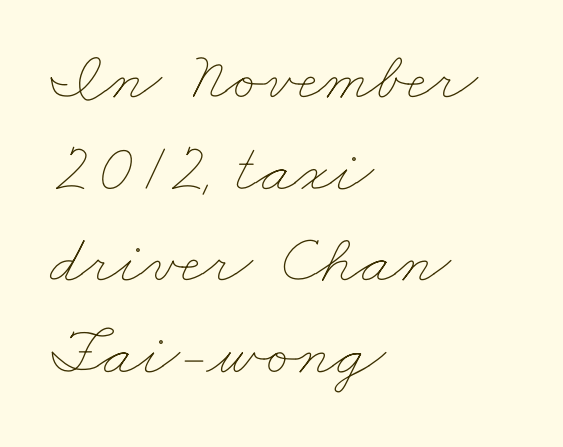
The passage shown is typed in a proportional face where columns would drift. How would I describe the line gaps? Plain and ordinary. Plain, unruled lines of type. In CSS terms this would be text-align: left. Short note: letters normally spaced. Stroke mass is kept to a normal reading level or below.
